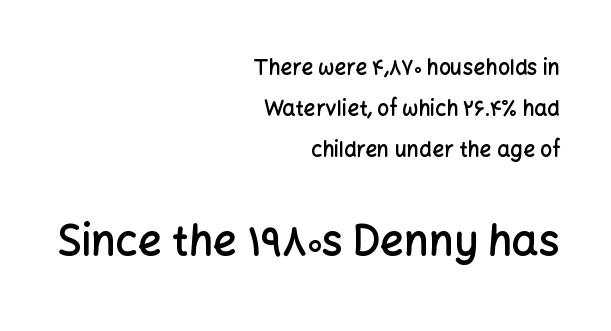
Q: Is the text bold? A: Semi-bold.
Q: Is the text italic (slanted)? A: No, it is upright.
Q: Is the typeface a serif or a sans-serif typeface? A: Sans-serif.
Q: Is the text underlined? A: No.
Q: How is the paragraph aligned? A: Right-aligned.
Q: Is the spacing between letters normal or unusually wide? A: Normal.
Q: Is the spacing between lines tight, normal or loose? A: Loose.
Q: Which block of text is set in a larger size, the first (top) or the second (bottom)? A: The second (bottom) one.
Q: Width (condensed, normal, or wide)? A: Normal.
Q: Stroke contrast? A: Low.
Q: x-height? A: Medium.
Q: Monospaced? A: No.
